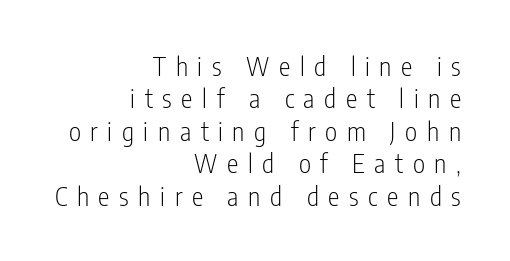
The weight would be labelled regular, book, light, or lighter still. Is there much room between lines? A standard amount, neither cramped nor airy. The rendering anchors every line to the right-hand side. Does extra space separate the letters? Yes, quite a lot of it. A clean baseline with only descenders dipping below it. When letters stand straight like this, we call the style roman or upright.
